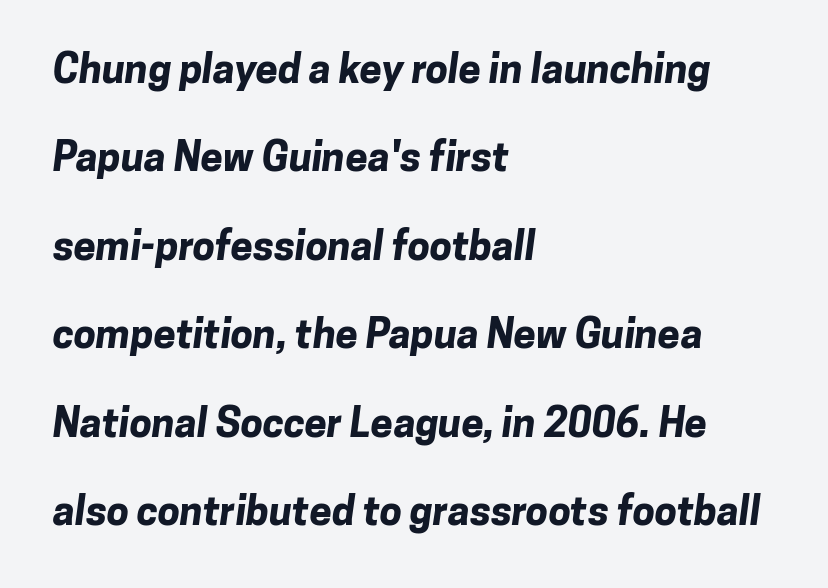
The passage is arranged the way most books set body copy — flush left. Compared with typical body copy, the letter spacing here is the same. Nobody drew a line under any word here. The lines are spread far apart with generous leading.
